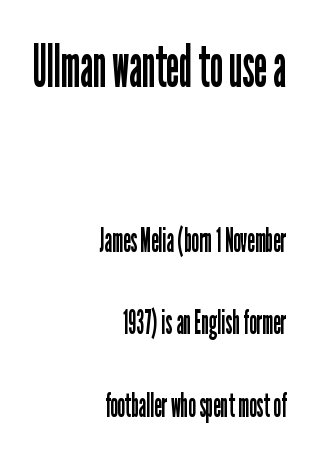
{"serif": "no", "italic": "no", "bold": "no", "weight": "regular", "width": "condensed", "stroke_contrast": "low", "x_height": "medium", "monospaced": "no", "underline": "no", "align": "right", "line_spacing": "loose", "line_spacing_ratio": 2.42, "letter_spacing": "normal", "letter_spacing_em": 0.0, "larger_block": "first", "size_ratio": 1.74, "glyph_px": 59}
